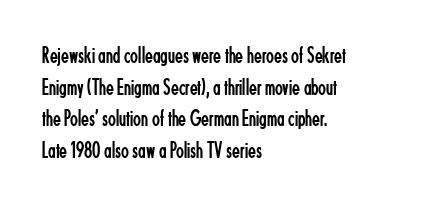
The strokes are not fattened; the text isn't bold. Beneath every word, the page is bare. Every row of glyphs begins at an identical x-position on the left. In terms of posture, this sample is upright.
